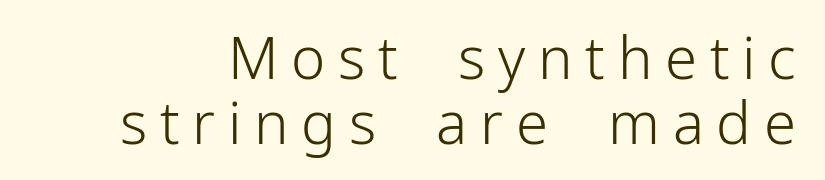
The image shows 58 px light sans-serif type, upright; set tight line spacing (1.12x), unusually wide letter spacing (+0.22 em), not underlined; low stroke contrast and a medium x-height.
